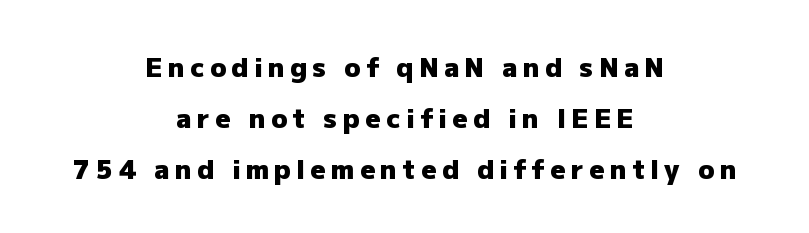
Q: Is the text bold? A: Yes.
Q: Is the text italic (slanted)? A: No, it is upright.
Q: Is the text underlined? A: No.
Q: How is the paragraph aligned? A: Centered.
Q: Is the spacing between letters normal or unusually wide? A: Unusually wide.
Q: Is the spacing between lines tight, normal or loose? A: Loose.
